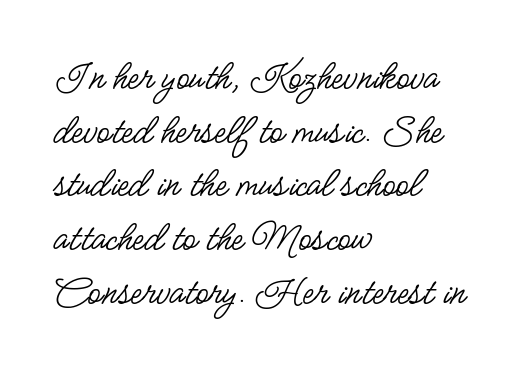
The image shows 43 px regular-weight, condensed sans-serif type; set left-aligned, normal line spacing (1.25x), normal letter spacing, not underlined; low stroke contrast and a small x-height.
